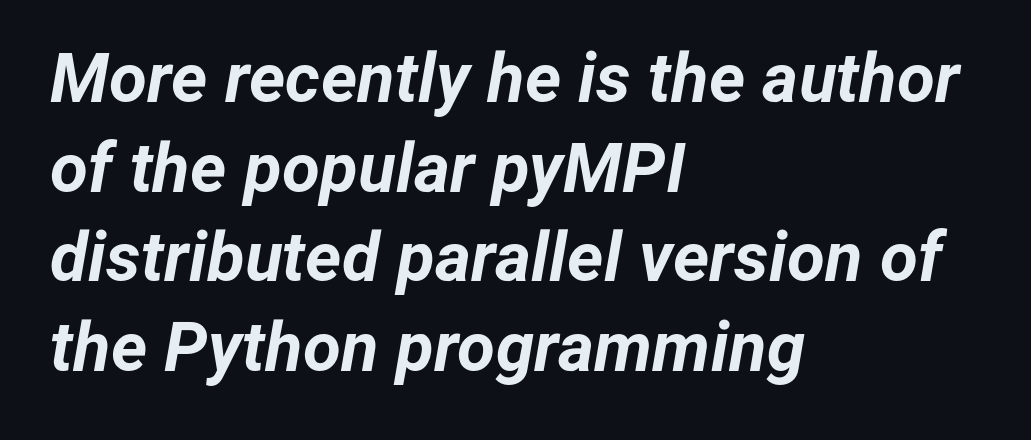
{"italic": "yes", "lean": "right", "slant_degrees": 12, "bold": "yes", "weight": "bold", "width": "normal", "stroke_contrast": "low", "x_height": "medium", "monospaced": "no", "underline": "no", "align": "left", "line_spacing": "normal", "line_spacing_ratio": 1.3, "letter_spacing": "normal", "letter_spacing_em": 0.0, "glyph_px": 69}
